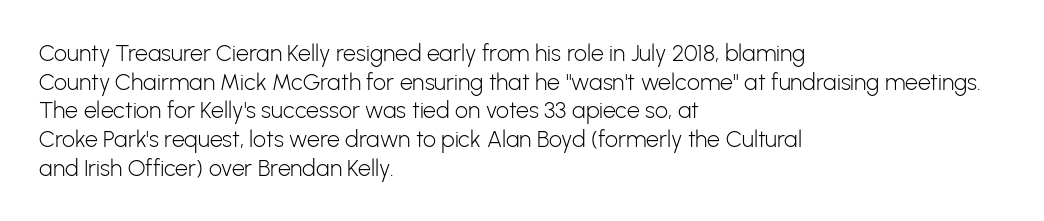
The image shows 23 px text type, upright; set left-aligned, normal line spacing (1.25x), normal letter spacing, not underlined.
